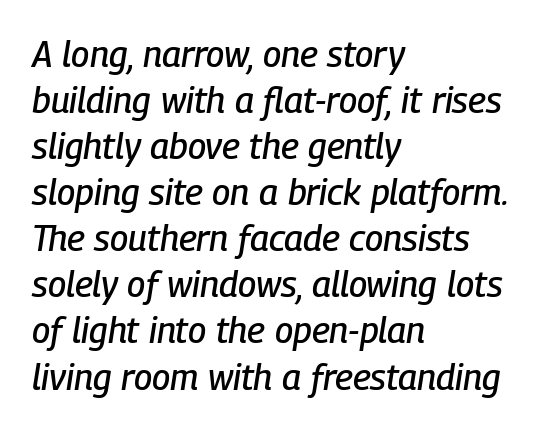
{"italic": "yes", "lean": "right", "slant_degrees": 9, "width": "condensed", "stroke_contrast": "low", "x_height": "medium", "monospaced": "no", "underline": "no", "align": "left", "line_spacing": "normal", "line_spacing_ratio": 1.28, "letter_spacing": "normal", "letter_spacing_em": 0.0, "glyph_px": 36}
